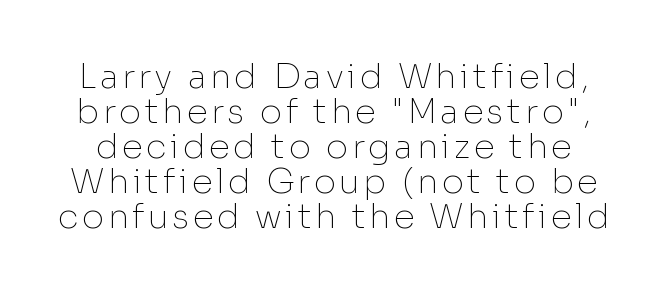
Character widths vary here, with narrow letters taking less room than wide ones. The typeface chosen for these lines omits serifs. Descenders are the only things crossing below the line. Weight: regular or lighter.
